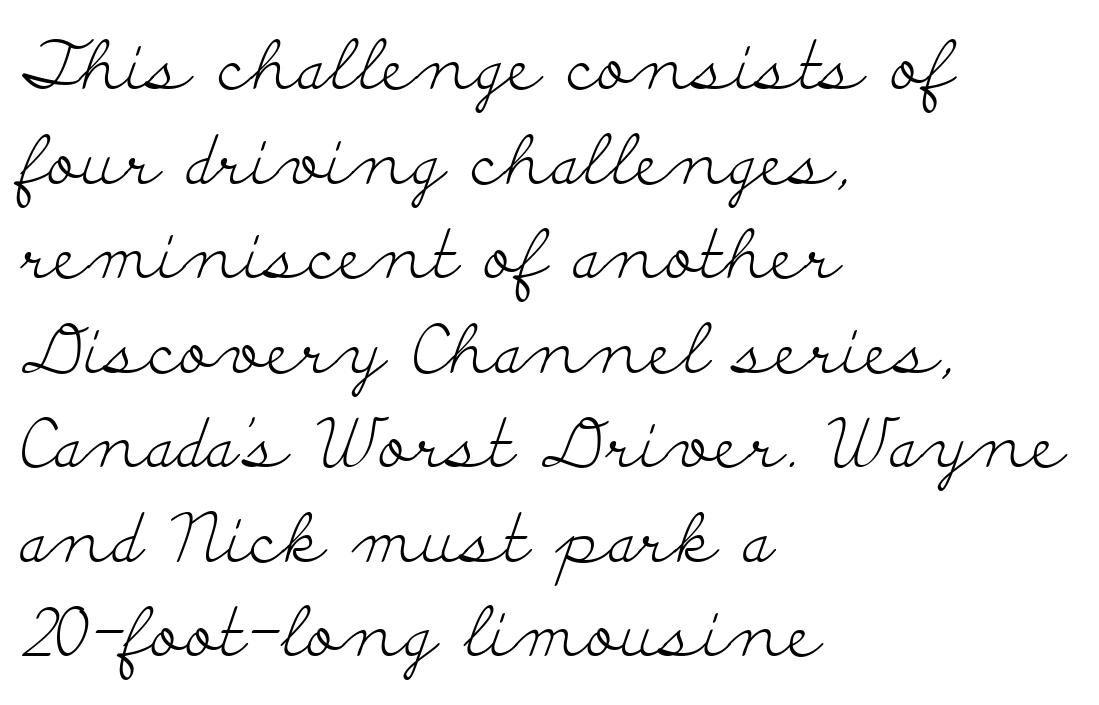
The image shows 68 px light, wide serif type; set left-aligned, normal line spacing (1.39x), normal letter spacing, not underlined; low stroke contrast and a small x-height.
